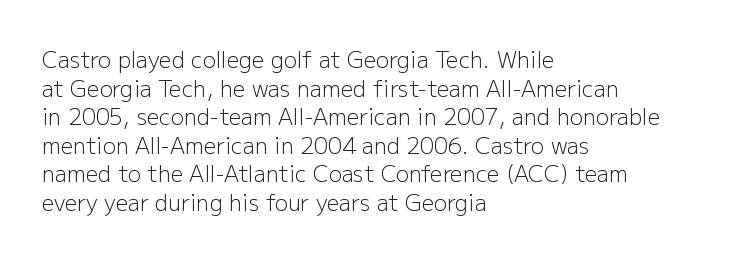
Q: Is the text bold? A: No.
Q: Is the text italic (slanted)? A: No, it is upright.
Q: Is the text underlined? A: No.
Q: How is the paragraph aligned? A: Left-aligned.
Q: Is the spacing between letters normal or unusually wide? A: Normal.
Q: Is the spacing between lines tight, normal or loose? A: Normal.
